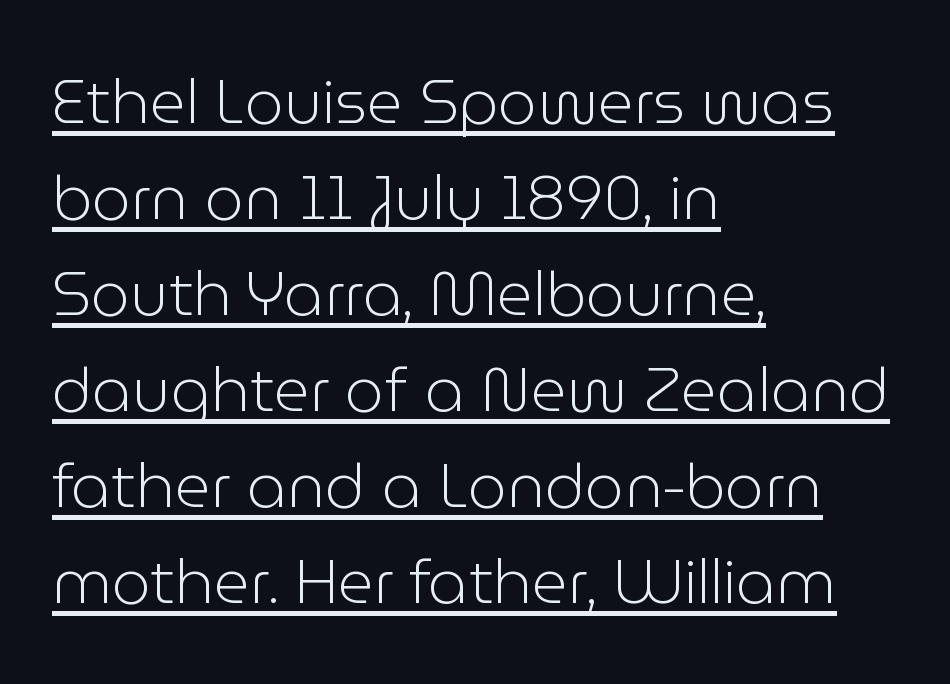
What decoration does the sample have? An underline. The letters carry no serifs — their stems end cleanly without finishing strokes. The lettering holds an erect, upright posture throughout. The space between consecutive lines is moderate.
